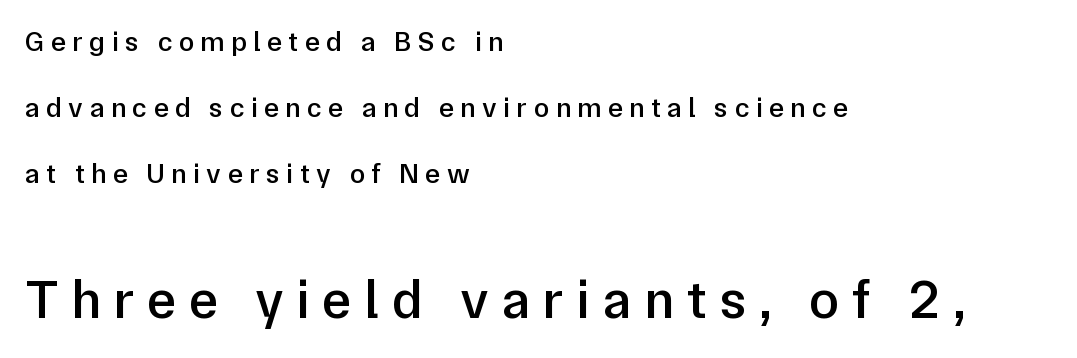
Q: Is the text bold? A: Semi-bold.
Q: Is the text italic (slanted)? A: No, it is upright.
Q: Is the typeface a serif or a sans-serif typeface? A: Sans-serif.
Q: Is the text underlined? A: No.
Q: How is the paragraph aligned? A: Left-aligned.
Q: Is the spacing between letters normal or unusually wide? A: Unusually wide.
Q: Is the spacing between lines tight, normal or loose? A: Loose.
Q: Which block of text is set in a larger size, the first (top) or the second (bottom)? A: The second (bottom) one.
Q: Width (condensed, normal, or wide)? A: Normal.
Q: Stroke contrast? A: Low.
Q: x-height? A: Medium.
Q: Monospaced? A: No.
